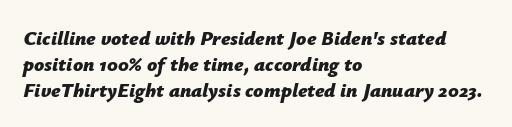
The image shows 20 px bold type, italic (leaning right); set left-aligned, normal line spacing (1.31x), normal letter spacing, not underlined.
